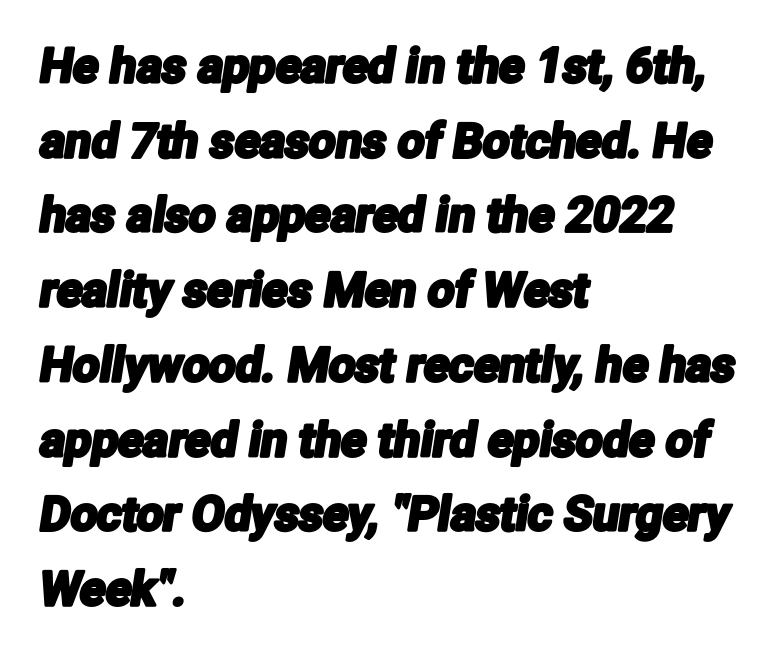
All the whitespace from short lines collects on the right. Do the characters align in a grid? No, the font is proportional. There is no visible air inserted between adjacent glyphs. The words here are not underlined. Letterform terminals end flat and unadorned throughout the passage. The rendering uses a moderate line-height, typical for paragraphs.
